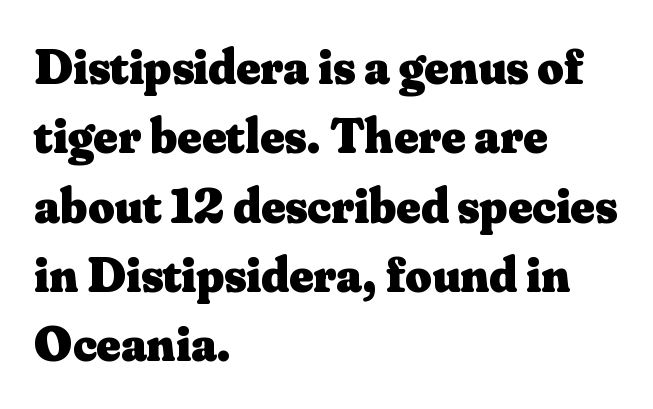
{"serif": "yes", "italic": "no", "bold": "yes", "weight": "heavy", "width": "normal", "stroke_contrast": "medium", "x_height": "small", "monospaced": "no", "underline": "no", "align": "left", "line_spacing": "normal", "line_spacing_ratio": 1.36, "letter_spacing": "normal", "letter_spacing_em": 0.0, "glyph_px": 51}
